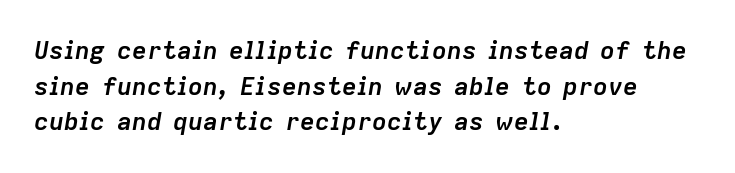
{"italic": "yes", "lean": "right", "slant_degrees": 9, "bold": "yes", "underline": "no", "align": "left", "line_spacing": "normal", "line_spacing_ratio": 1.43, "letter_spacing": "normal", "letter_spacing_em": 0.0, "glyph_px": 25}
